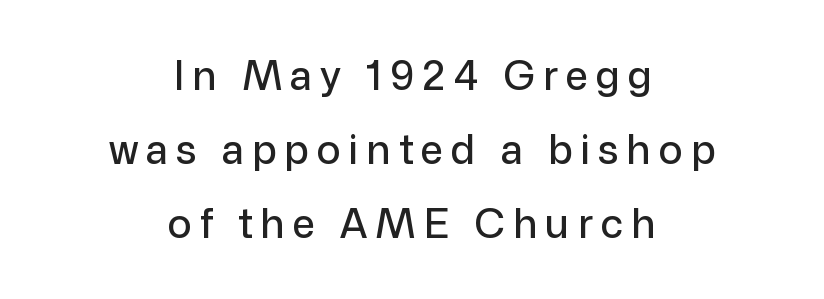
The image shows 40 px sans-serif type, upright; set centered, line spacing 1.85x, unusually wide letter spacing (+0.2 em), not underlined; low stroke contrast and a medium x-height.
